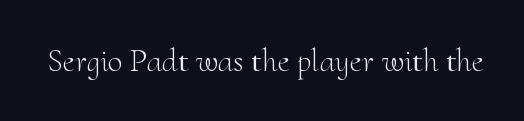
These lines are composed in type with serifs. Check the space under the baseline: it is left empty. Stems here are at most as thick as an everyday book face. Looks like regular typesetting: each glyph gets only the width it needs. Do the letters lean? They stand straight.
